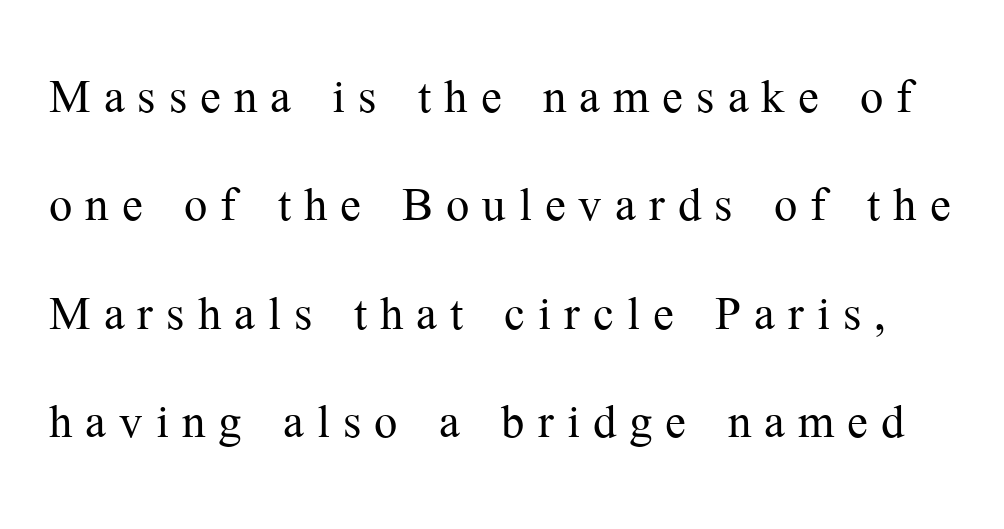
{"serif": "yes", "italic": "no", "bold": "no", "weight": "light", "width": "normal", "stroke_contrast": "medium", "x_height": "medium", "monospaced": "no", "underline": "no", "line_spacing_ratio": 1.75, "letter_spacing": "wide", "letter_spacing_em": 0.21, "glyph_px": 62}
